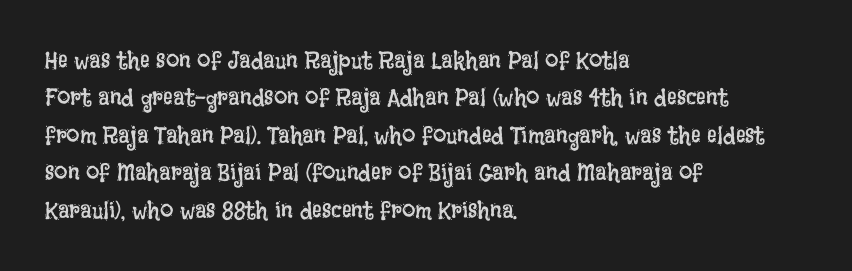
Evenly set lines give the paragraph a standard silhouette. Here the glyphs are tracked normally, forming tight word shapes. Rule under the text: the space is simply empty. Italic? Not at all — the glyphs are vertical. These glyphs show unthickened strokes, regular width or finer.
